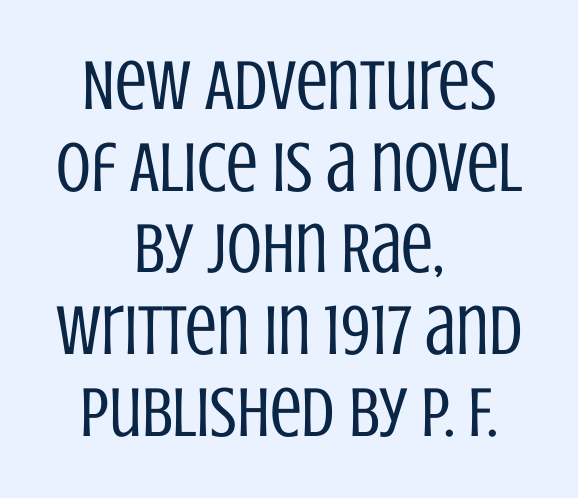
The image shows 71 px regular-weight, condensed sans-serif type, upright; set centered, tight line spacing (1.15x), normal letter spacing, not underlined; low stroke contrast and a large x-height.
